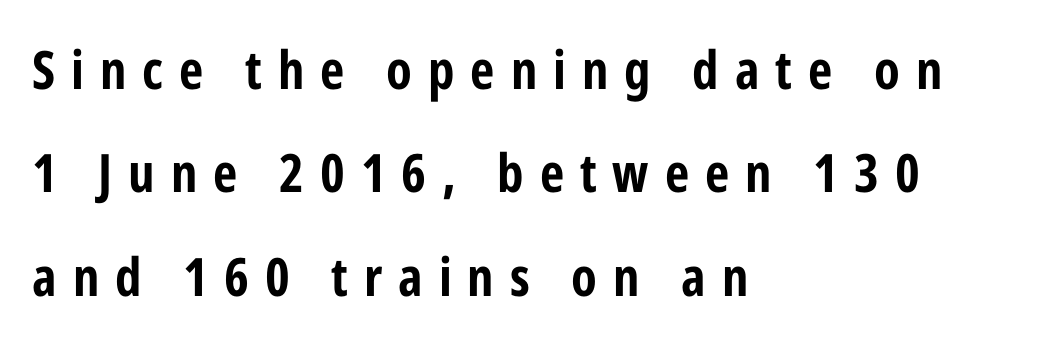
Q: Is the text italic (slanted)? A: No, it is upright.
Q: Is the typeface a serif or a sans-serif typeface? A: Sans-serif.
Q: Is the text underlined? A: No.
Q: How is the paragraph aligned? A: Left-aligned.
Q: Is the spacing between letters normal or unusually wide? A: Unusually wide.
Q: Is the spacing between lines tight, normal or loose? A: Loose.
Q: Width (condensed, normal, or wide)? A: Condensed.
Q: Stroke contrast? A: Low.
Q: x-height? A: Medium.
Q: Monospaced? A: No.
